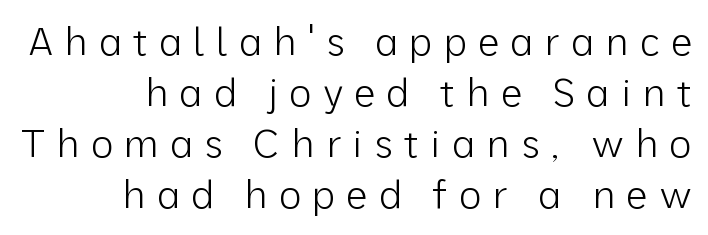
The letters advance in unequal steps, a hallmark of proportional type. This sample is right-justified, so line beginnings fall wherever the words allow. This sample uses a sans-serif face. Bare-footed words on every line. The letters are spread apart with noticeably loose tracking.
